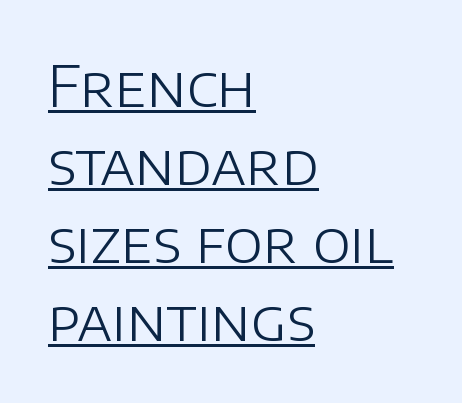
{"serif": "no", "italic": "no", "bold": "no", "weight": "light", "width": "normal", "stroke_contrast": "low", "x_height": "large", "monospaced": "no", "underline": "yes", "align": "left", "line_spacing": "normal", "line_spacing_ratio": 1.37, "letter_spacing": "normal", "letter_spacing_em": 0.0, "glyph_px": 57}
